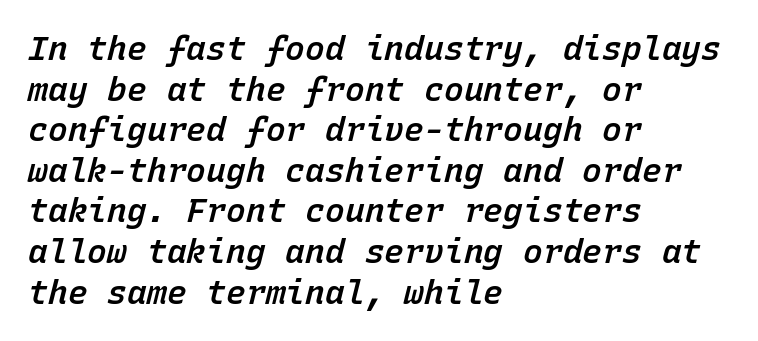
The image shows 33 px semibold type, italic (leaning right), monospaced; set left-aligned, line spacing 1.23x, normal letter spacing, not underlined; low stroke contrast and a medium x-height.
